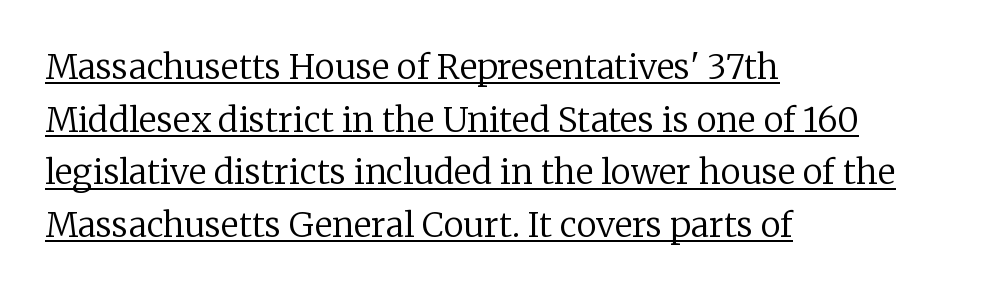
Q: Is the text bold? A: No.
Q: Is the text italic (slanted)? A: No, it is upright.
Q: Is the typeface a serif or a sans-serif typeface? A: Serif.
Q: Is the text underlined? A: Yes.
Q: How is the paragraph aligned? A: Left-aligned.
Q: Is the spacing between letters normal or unusually wide? A: Normal.
Q: Is the spacing between lines tight, normal or loose? A: Normal.
Q: Width (condensed, normal, or wide)? A: Normal.
Q: Stroke contrast? A: Low.
Q: x-height? A: Medium.
Q: Monospaced? A: No.
